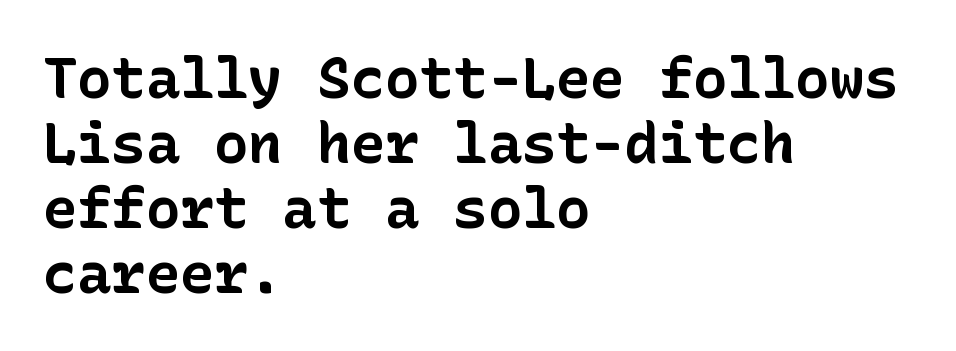
This sample trades vertical openness for compactness between lines. Characters remain perfectly vertical along every line. These lines are set flush left with a ragged right edge. The passage shown is not underscored anywhere. How heavy is the stroke? Heavy — this is a bold.
